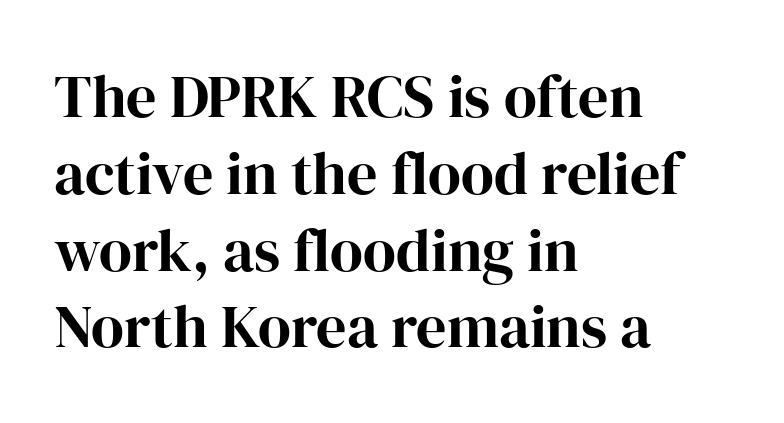
The image shows 60 px serif type, upright; set left-aligned, normal line spacing (1.28x), normal letter spacing, not underlined; high stroke contrast and a medium x-height.
